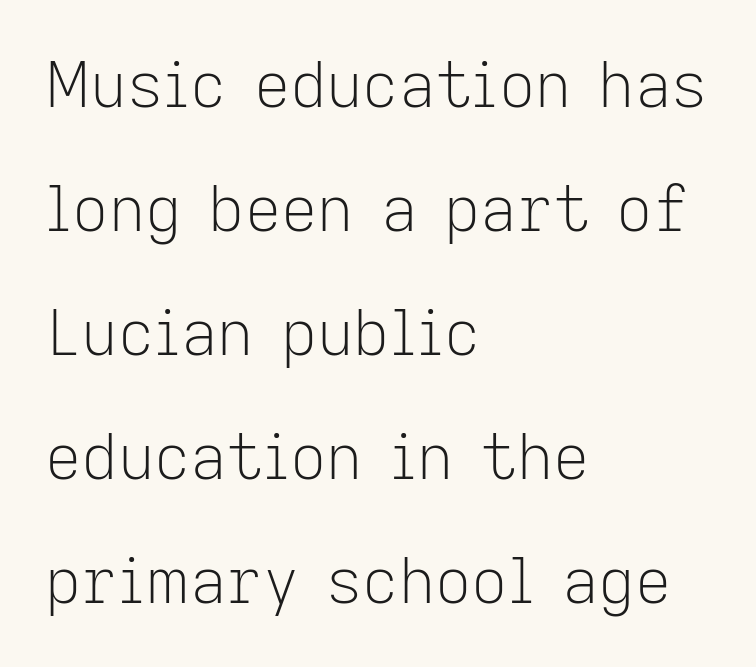
The image shows 63 px light sans-serif type, upright; set left-aligned, loose line spacing (1.97x), normal letter spacing, not underlined; low stroke contrast and a medium x-height.
